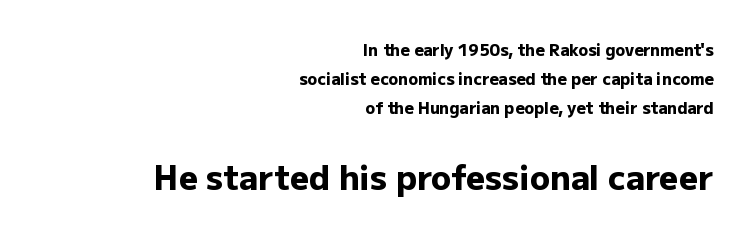
{"serif": "no", "italic": "no", "bold": "yes", "weight": "heavy", "width": "normal", "stroke_contrast": "low", "x_height": "medium", "monospaced": "no", "underline": "no", "align": "right", "line_spacing_ratio": 1.82, "letter_spacing": "normal", "letter_spacing_em": 0.0, "larger_block": "second", "size_ratio": 2.06, "glyph_px": 33}
